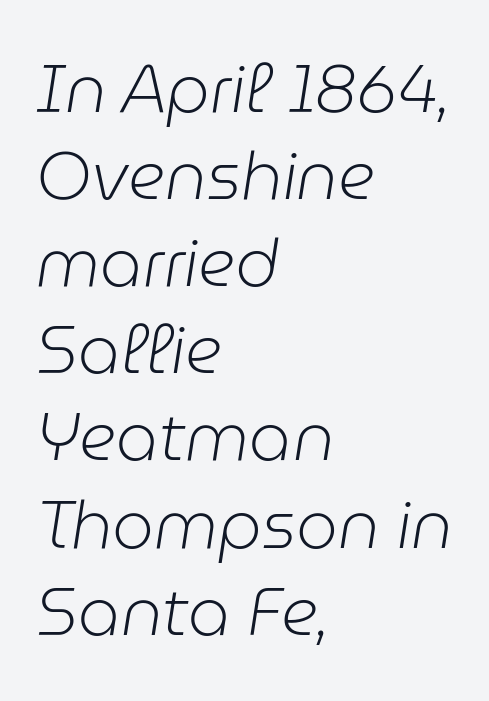
{"italic": "yes", "lean": "right", "slant_degrees": 9, "bold": "no", "weight": "light", "width": "normal", "stroke_contrast": "low", "x_height": "medium", "monospaced": "no", "underline": "no", "align": "left", "line_spacing": "normal", "line_spacing_ratio": 1.32, "letter_spacing": "normal", "letter_spacing_em": 0.0, "glyph_px": 66}
